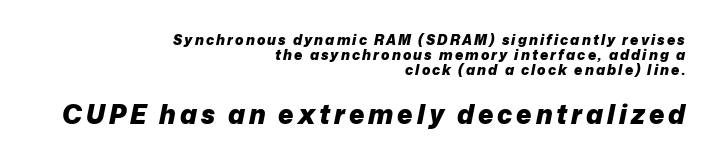
{"italic": "yes", "lean": "right", "slant_degrees": 12, "bold": "yes", "underline": "no", "align": "right", "line_spacing": "tight", "line_spacing_ratio": 1.08, "larger_block": "second", "size_ratio": 1.86, "glyph_px": 26}
